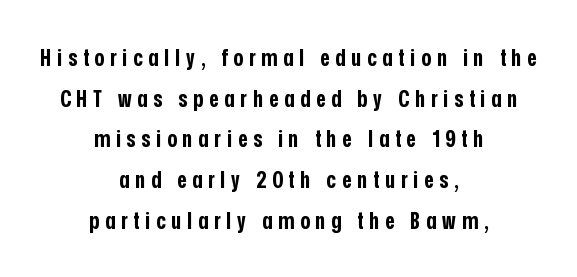
{"italic": "no", "bold": "yes", "underline": "no", "align": "center", "line_spacing_ratio": 1.77, "letter_spacing": "wide", "letter_spacing_em": 0.26, "glyph_px": 23}
